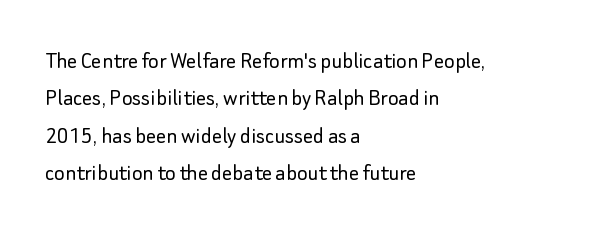
Q: Is the text bold? A: No.
Q: Is the text italic (slanted)? A: No, it is upright.
Q: Is the text underlined? A: No.
Q: How is the paragraph aligned? A: Left-aligned.
Q: Is the spacing between letters normal or unusually wide? A: Normal.
Q: Is the spacing between lines tight, normal or loose? A: Normal.
